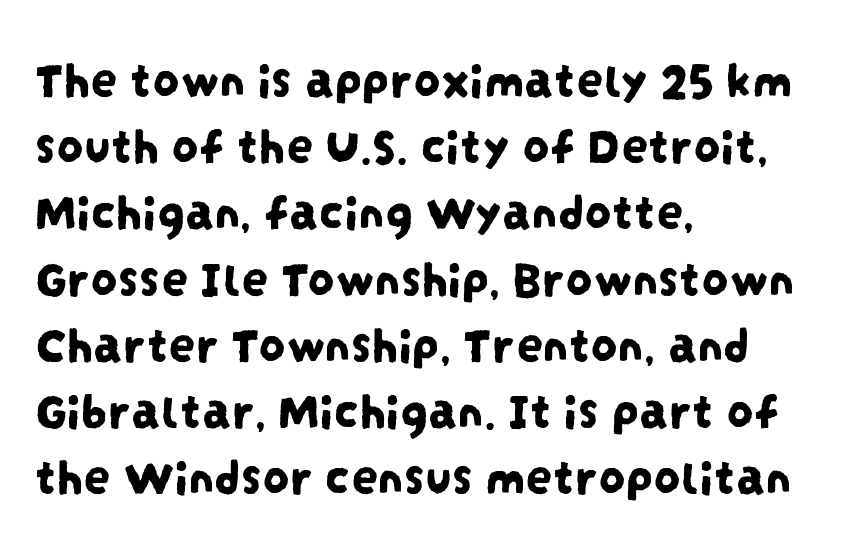
No word sits above an underline. The rendering shows plain stroke endings on the letterforms — a sans-serif design. The tracking reads as untouched default to a designer's eye. Honestly, the row spacing looks completely unremarkable. A classic flush-left, rag-right setting is used for this passage.
